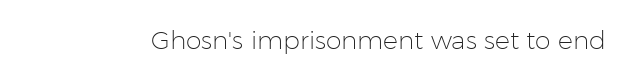
The rendering keeps characters at their native spacing. The font sits on the lighter half of the weight spectrum, regular included. Quick note: underline off. Is there any slant? The stems are plumb.
